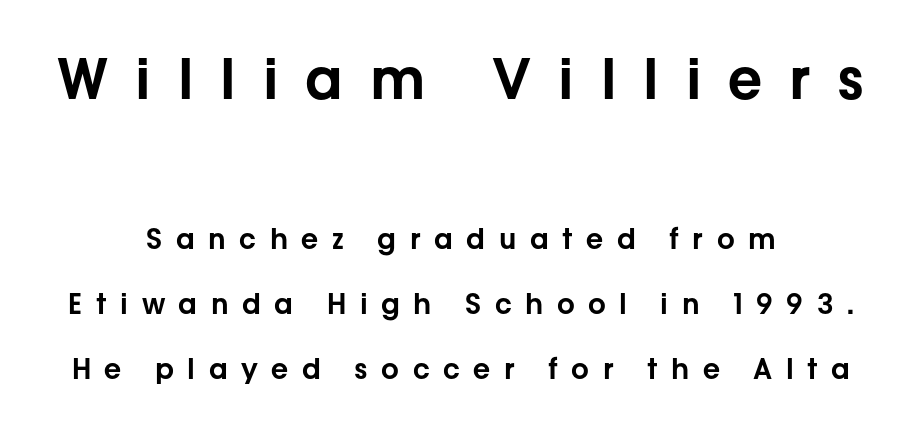
The rendering shows plain stroke endings on the letterforms — a sans-serif design. You could not count columns in this text — the font is proportionally spaced. Baseline-to-baseline distance is far greater than the letter height. The passage shown is not underscored anywhere. Here the glyphs are tracked loosely, breaking word shapes into spaced letters.
